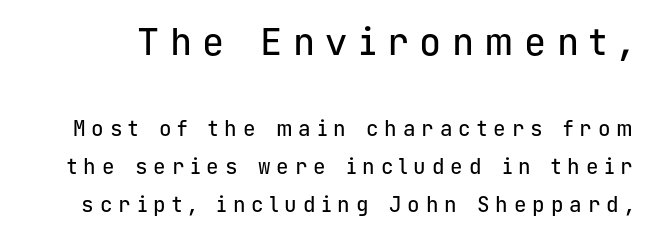
The area under the type is left untouched. These lines are rendered in a fixed-pitch font. Look at the tracking — it's clearly loosened, letters drifting apart. If you drew a line through each stem, it would be perfectly vertical. The rendering shrinks the type as you move from the upper chunk to the lower.
